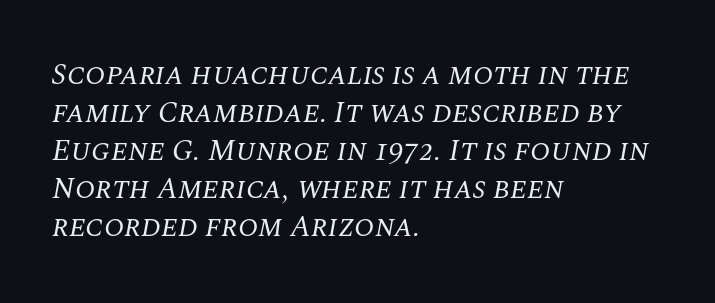
Q: Is the text bold? A: No.
Q: Is the text italic (slanted)? A: Yes, it leans right by about 10 degrees.
Q: Is the typeface a serif or a sans-serif typeface? A: Serif.
Q: Is the text underlined? A: No.
Q: How is the paragraph aligned? A: Left-aligned.
Q: Is the spacing between letters normal or unusually wide? A: Normal.
Q: Is the spacing between lines tight, normal or loose? A: Normal.
Q: Width (condensed, normal, or wide)? A: Normal.
Q: Stroke contrast? A: Medium.
Q: x-height? A: Large.
Q: Monospaced? A: No.
